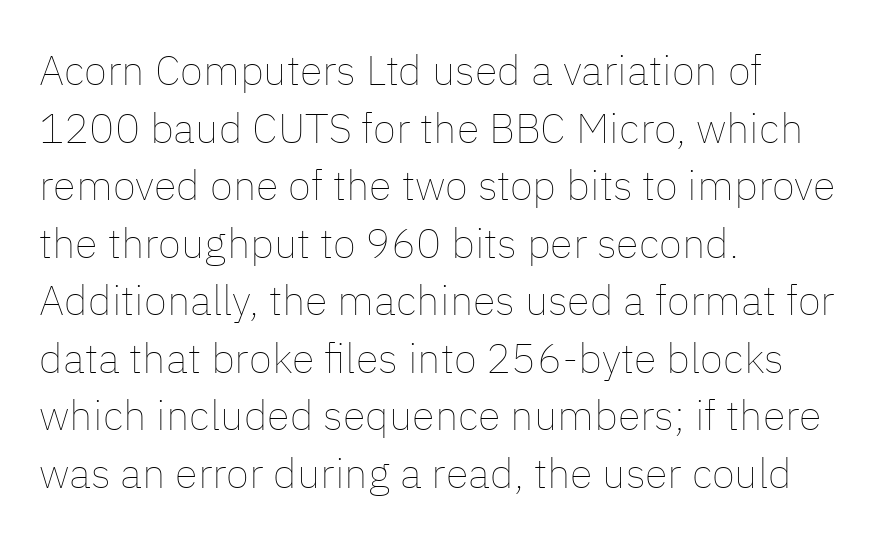
{"italic": "no", "bold": "no", "weight": "thin", "width": "normal", "stroke_contrast": "low", "x_height": "medium", "monospaced": "no", "underline": "no", "align": "left", "line_spacing": "normal", "line_spacing_ratio": 1.37, "letter_spacing": "normal", "letter_spacing_em": 0.0, "glyph_px": 42}
